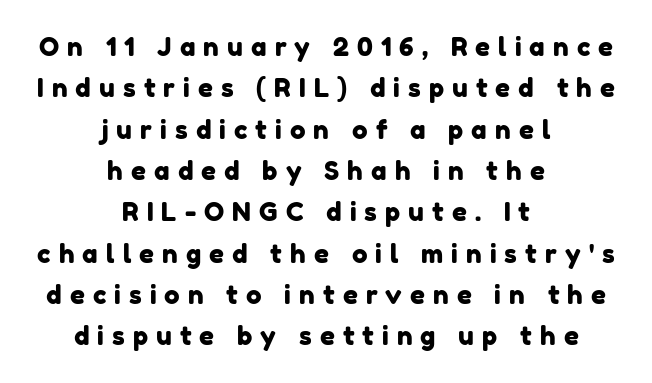
{"underline": "no", "align": "center", "line_spacing": "normal", "line_spacing_ratio": 1.59, "letter_spacing": "wide", "letter_spacing_em": 0.31, "glyph_px": 26}
